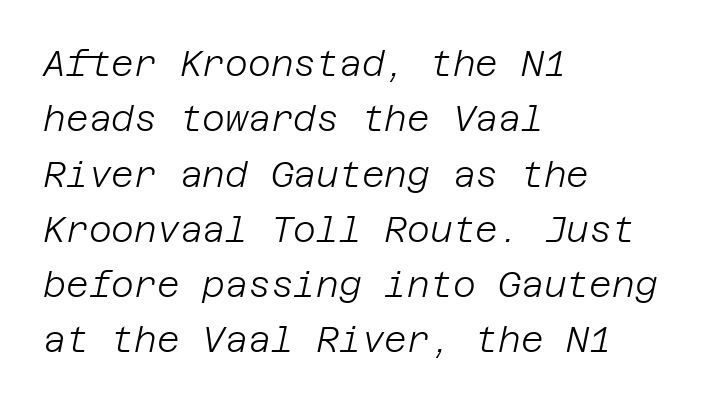
Q: Is the text bold? A: No.
Q: Is the text italic (slanted)? A: Yes, it leans right by about 12 degrees.
Q: Is the text underlined? A: No.
Q: How is the paragraph aligned? A: Left-aligned.
Q: Is the spacing between letters normal or unusually wide? A: Normal.
Q: Is the spacing between lines tight, normal or loose? A: Normal.
Q: Width (condensed, normal, or wide)? A: Normal.
Q: Stroke contrast? A: Low.
Q: x-height? A: Large.
